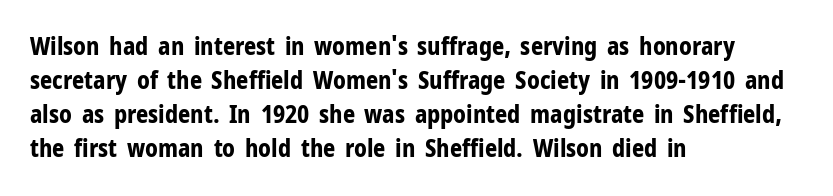
The image shows 24 px bold type, upright; set left-aligned, normal line spacing (1.42x), normal letter spacing, not underlined.
